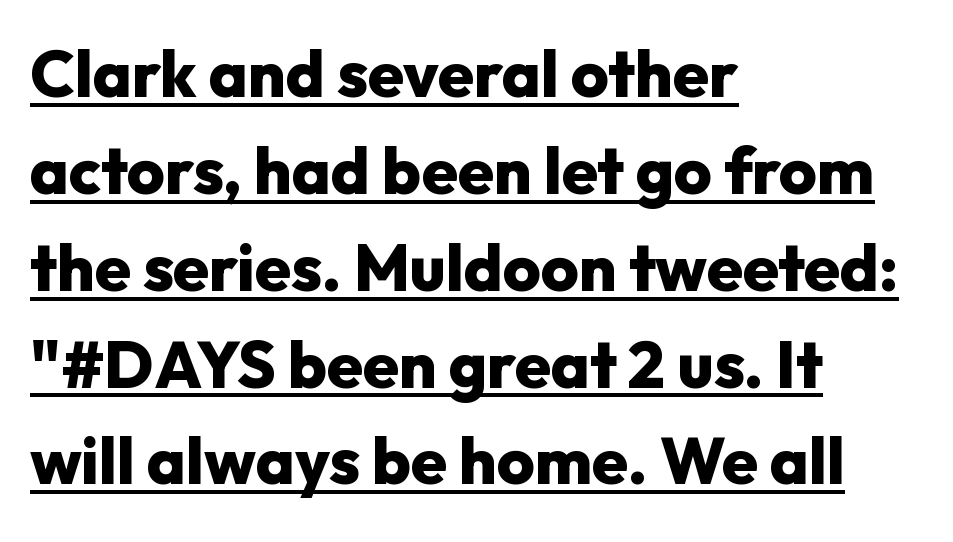
In terms of weight, the rendering is a true, heavy bold. Standard letterfit; no display-style spreading of the glyphs. Regarding leading, the lines here are spaced in the standard way. A classic flush-left, rag-right setting is used for this passage.
